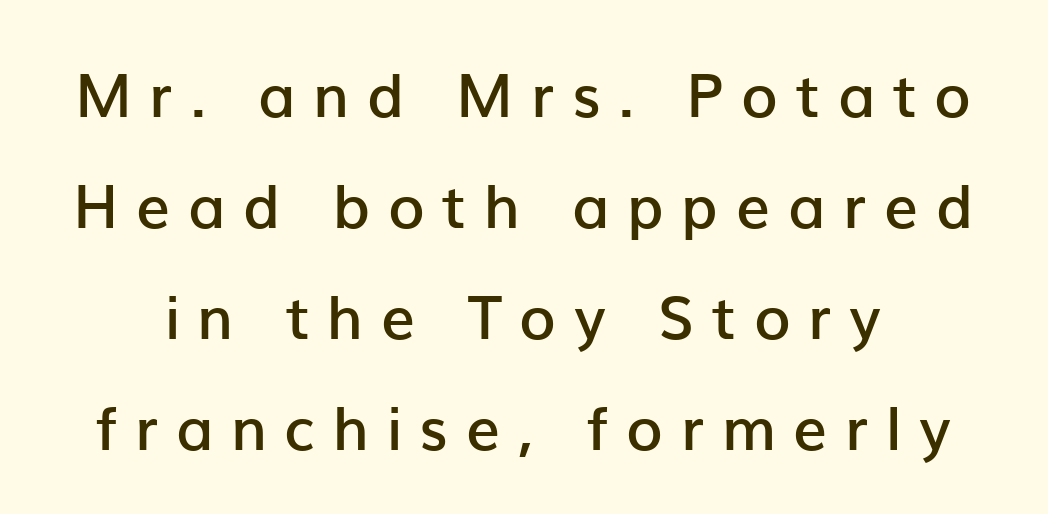
Q: Is the text bold? A: Semi-bold.
Q: Is the text italic (slanted)? A: No, it is upright.
Q: Is the typeface a serif or a sans-serif typeface? A: Sans-serif.
Q: Is the text underlined? A: No.
Q: Is the spacing between letters normal or unusually wide? A: Unusually wide.
Q: Width (condensed, normal, or wide)? A: Normal.
Q: Stroke contrast? A: Low.
Q: x-height? A: Medium.
Q: Monospaced? A: No.
